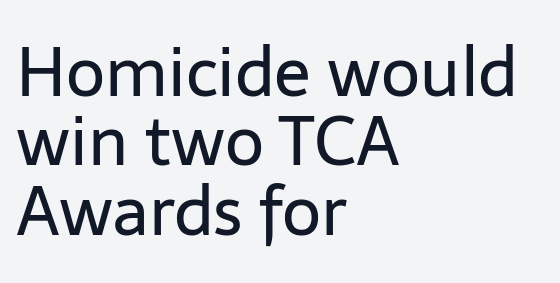
{"serif": "no", "italic": "no", "bold": "no", "weight": "regular", "width": "normal", "stroke_contrast": "low", "x_height": "medium", "monospaced": "no", "underline": "no", "align": "left", "line_spacing": "tight", "line_spacing_ratio": 1.02, "letter_spacing": "normal", "letter_spacing_em": 0.0, "glyph_px": 68}
